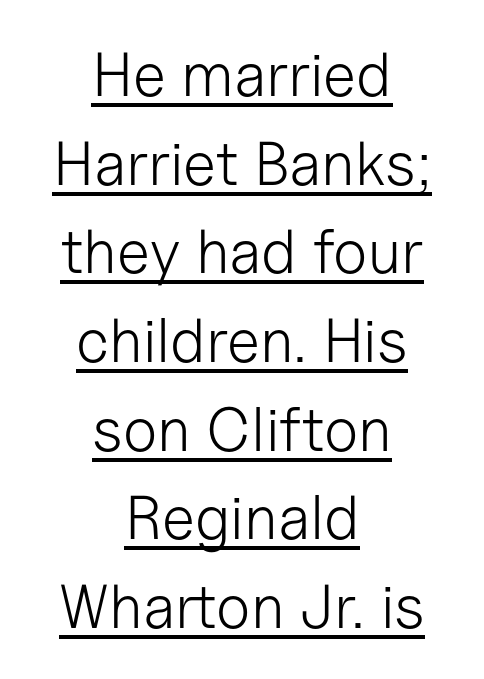
{"serif": "no", "italic": "no", "bold": "no", "weight": "light", "width": "normal", "stroke_contrast": "low", "x_height": "medium", "monospaced": "no", "underline": "yes", "align": "center", "line_spacing": "normal", "line_spacing_ratio": 1.43, "letter_spacing": "normal", "letter_spacing_em": 0.0, "glyph_px": 62}
